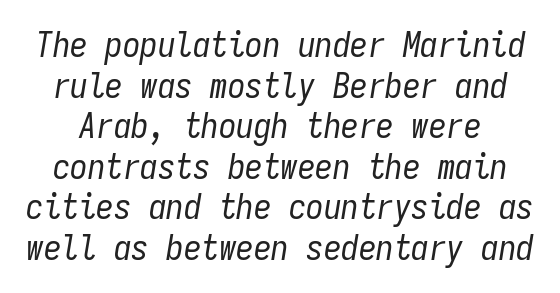
The image shows 35 px regular-weight, condensed type, italic (leaning right), monospaced; set line spacing 1.16x, normal letter spacing, not underlined; low stroke contrast and a medium x-height.
